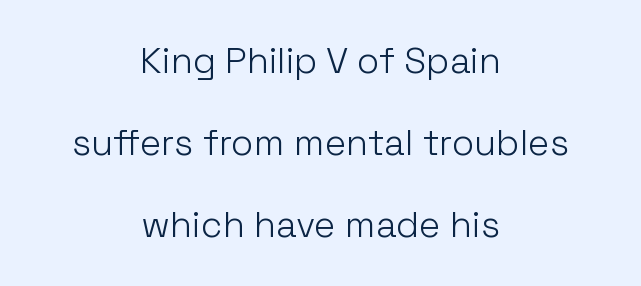
Q: Is the text bold? A: No.
Q: Is the text italic (slanted)? A: No, it is upright.
Q: Is the typeface a serif or a sans-serif typeface? A: Sans-serif.
Q: Is the text underlined? A: No.
Q: How is the paragraph aligned? A: Centered.
Q: Is the spacing between letters normal or unusually wide? A: Normal.
Q: Is the spacing between lines tight, normal or loose? A: Loose.
Q: Width (condensed, normal, or wide)? A: Normal.
Q: Stroke contrast? A: Low.
Q: x-height? A: Medium.
Q: Monospaced? A: No.
